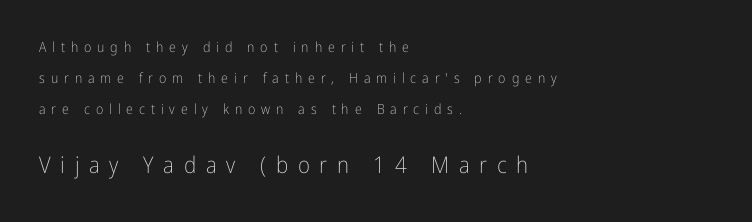
{"italic": "no", "bold": "no", "underline": "no", "align": "left", "line_spacing": "loose", "line_spacing_ratio": 2.22, "letter_spacing": "wide", "letter_spacing_em": 0.42, "larger_block": "second", "size_ratio": 1.64, "glyph_px": 23}
